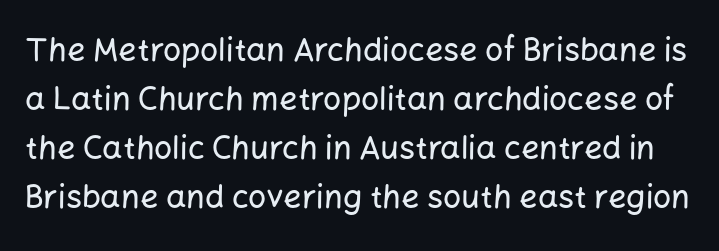
The image shows 32 px sans-serif type, upright; set normal line spacing (1.53x), normal letter spacing, not underlined; low stroke contrast and a medium x-height.
